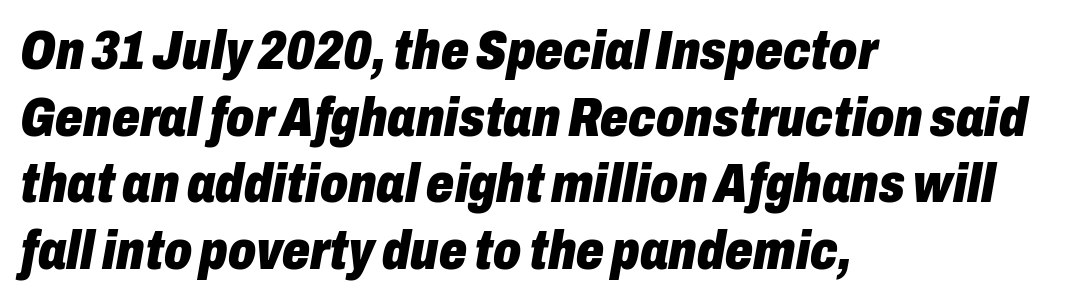
{"italic": "yes", "lean": "right", "slant_degrees": 10, "bold": "yes", "weight": "heavy", "width": "condensed", "stroke_contrast": "low", "x_height": "medium", "monospaced": "no", "underline": "no", "align": "left", "line_spacing_ratio": 1.21, "letter_spacing": "normal", "letter_spacing_em": 0.0, "glyph_px": 55}
